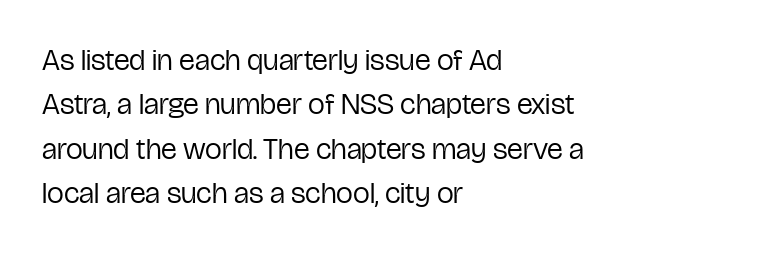
Q: Is the text bold? A: No.
Q: Is the text italic (slanted)? A: No, it is upright.
Q: Is the typeface a serif or a sans-serif typeface? A: Sans-serif.
Q: Is the text underlined? A: No.
Q: How is the paragraph aligned? A: Left-aligned.
Q: Is the spacing between letters normal or unusually wide? A: Normal.
Q: Is the spacing between lines tight, normal or loose? A: Normal.
Q: Width (condensed, normal, or wide)? A: Condensed.
Q: Stroke contrast? A: Low.
Q: x-height? A: Medium.
Q: Monospaced? A: No.
